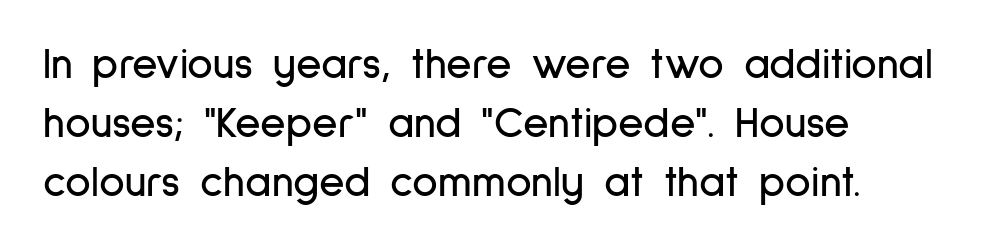
The image shows 44 px condensed sans-serif type, upright; set left-aligned, normal line spacing (1.34x), normal letter spacing, not underlined; low stroke contrast and a medium x-height.
